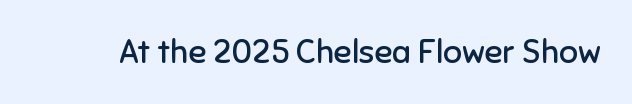
What stands out about the letter spacing? Nothing — it is the standard amount. Quick note: not italic, upright. Just letters on the line, the space beneath them empty. This is not heavy type; no bold has been used. Grotesque or geometric, the face here clearly has no serifs.
